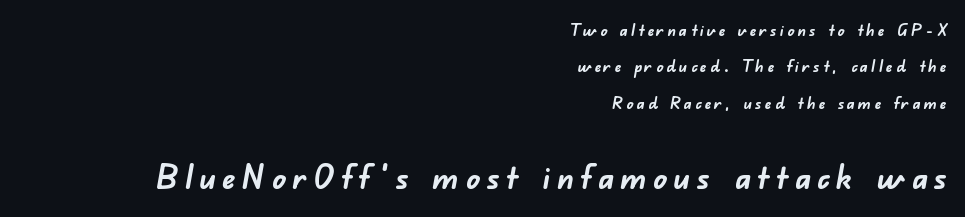
Heft: maximum for text — a bold. Look at the glyph heights: the lower group is clearly the bigger setting. Interline gaps are noticeably wide in this sample. Lines of text with bare space underneath.
